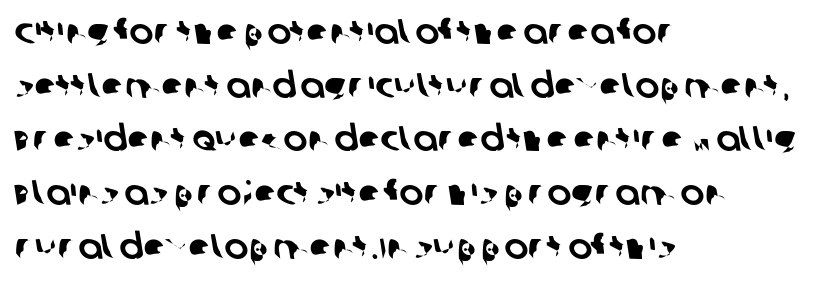
Q: Is the typeface a serif or a sans-serif typeface? A: Sans-serif.
Q: Is the text underlined? A: No.
Q: How is the paragraph aligned? A: Left-aligned.
Q: Is the spacing between letters normal or unusually wide? A: Normal.
Q: Is the spacing between lines tight, normal or loose? A: Normal.
Q: Width (condensed, normal, or wide)? A: Normal.
Q: Stroke contrast? A: Low.
Q: x-height? A: Large.
Q: Monospaced? A: No.
